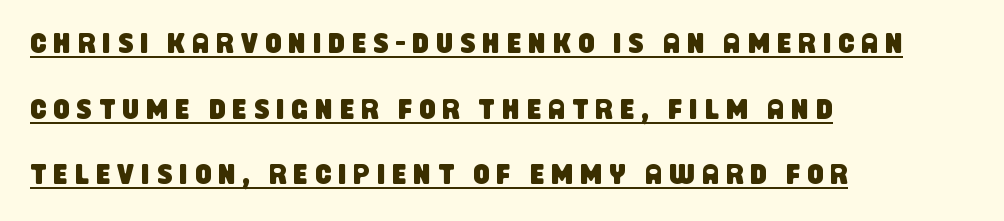
The block of text is sparse from top to bottom, with ample space between rows. The face used here appears with an underline applied. Observe the absence of serifs on each vertical stroke in this sample. Line beginnings align vertically; line endings do not. Spacing verdict: proportional, widths tailored to each character. Caption: expanded tracking, letters set apart.
